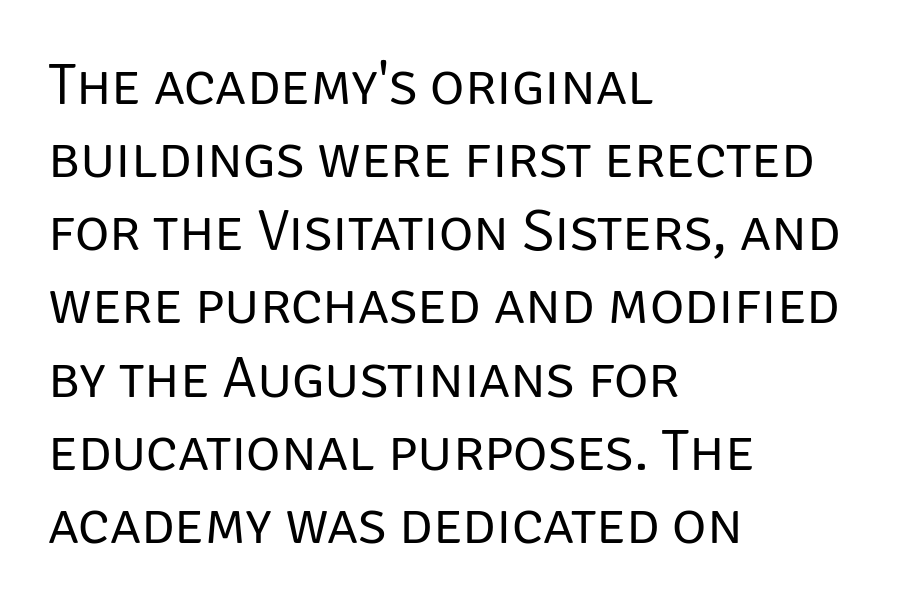
{"serif": "no", "italic": "no", "bold": "no", "weight": "regular", "width": "normal", "stroke_contrast": "low", "x_height": "large", "monospaced": "no", "underline": "no", "align": "left", "line_spacing_ratio": 1.24, "letter_spacing": "normal", "letter_spacing_em": 0.0, "glyph_px": 59}
